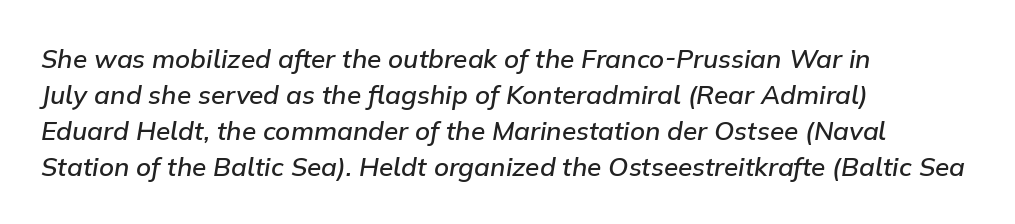
The whole block is typeset with a tilt. Does the leading feel generous? No, just average. Reading down the block, your eye returns to a fixed left position each line. Standard letterfit; no display-style spreading of the glyphs.
